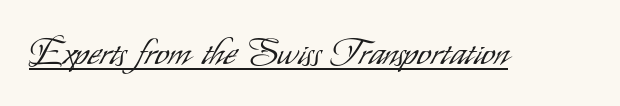
{"serif": "no", "bold": "no", "weight": "light", "width": "condensed", "stroke_contrast": "low", "x_height": "small", "monospaced": "no", "underline": "yes", "letter_spacing": "normal", "letter_spacing_em": 0.0, "glyph_px": 35}
